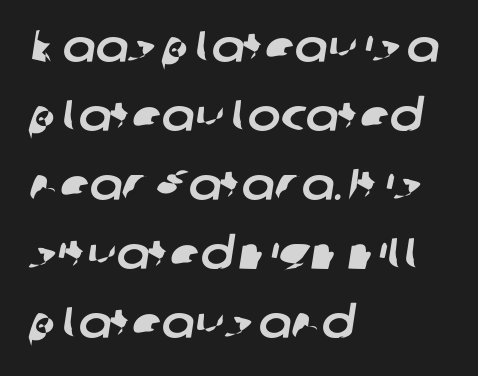
Q: Is the typeface a serif or a sans-serif typeface? A: Sans-serif.
Q: Is the text underlined? A: No.
Q: How is the paragraph aligned? A: Left-aligned.
Q: Is the spacing between letters normal or unusually wide? A: Normal.
Q: Is the spacing between lines tight, normal or loose? A: Normal.
Q: Width (condensed, normal, or wide)? A: Normal.
Q: Stroke contrast? A: Low.
Q: x-height? A: Medium.
Q: Monospaced? A: No.
